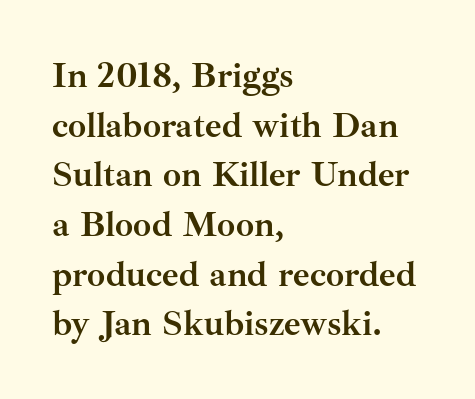
{"serif": "yes", "italic": "no", "bold": "yes", "weight": "semibold", "width": "normal", "stroke_contrast": "medium", "x_height": "small", "monospaced": "no", "underline": "no", "align": "left", "line_spacing": "normal", "line_spacing_ratio": 1.38, "letter_spacing": "normal", "letter_spacing_em": 0.0, "glyph_px": 36}
